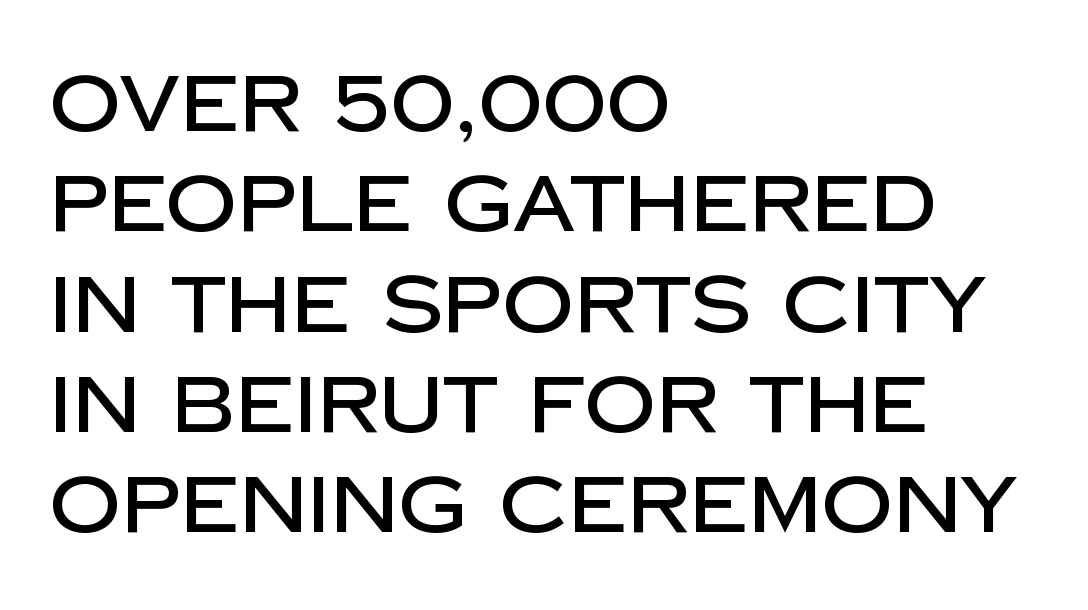
A normal amount of white space separates one row of letters from the next. Italic? Not at all — the glyphs are vertical. These lines are rendered in a variable-pitch font. Rule under the text: the space is simply empty.
